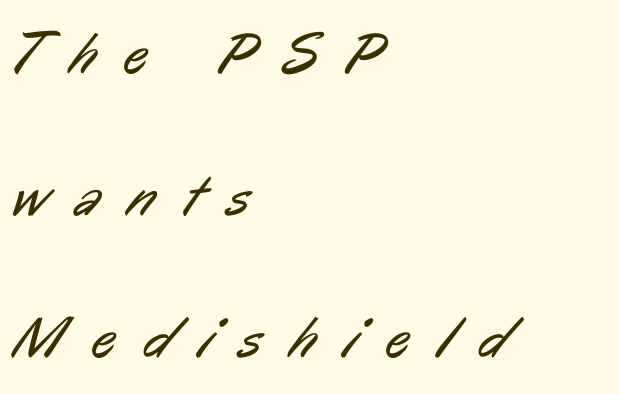
Q: Is the text bold? A: No.
Q: Is the typeface a serif or a sans-serif typeface? A: Sans-serif.
Q: Is the text underlined? A: No.
Q: How is the paragraph aligned? A: Left-aligned.
Q: Is the spacing between letters normal or unusually wide? A: Unusually wide.
Q: Is the spacing between lines tight, normal or loose? A: Loose.
Q: Width (condensed, normal, or wide)? A: Condensed.
Q: Stroke contrast? A: Low.
Q: x-height? A: Medium.
Q: Monospaced? A: No.
